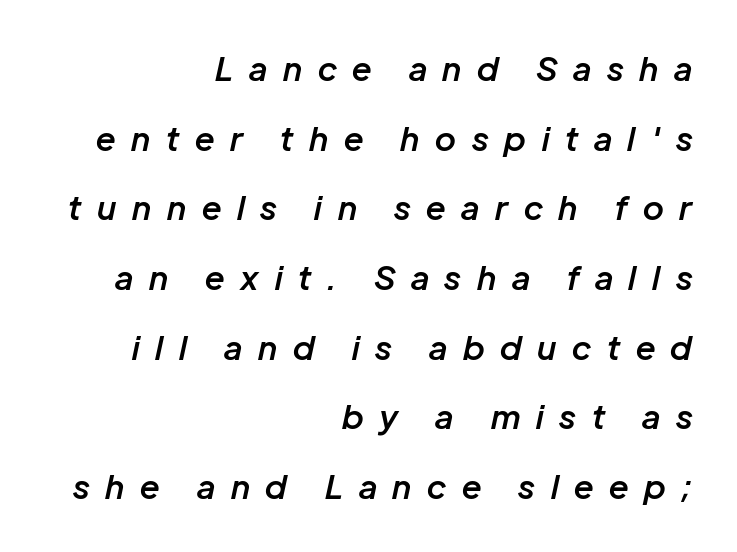
The image shows 33 px semibold type, italic (leaning right); set right-aligned, loose line spacing (2.11x), unusually wide letter spacing (+0.48 em), not underlined; low stroke contrast and a medium x-height.
